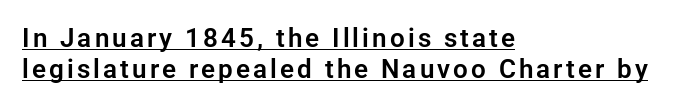
The image shows 26 px text type, upright; set left-aligned, line spacing 1.21x, underlined.
